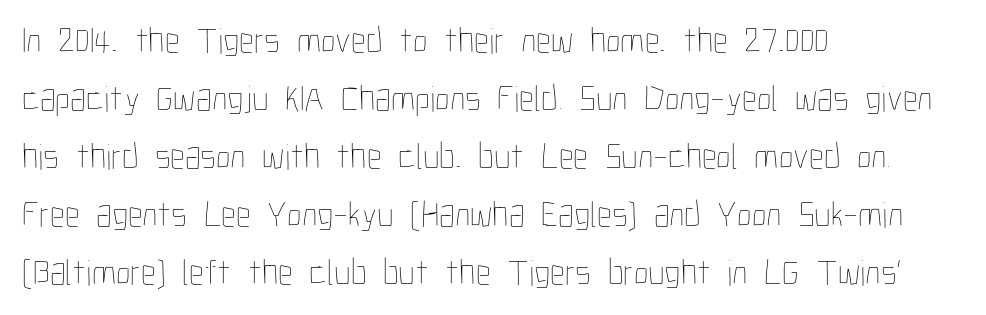
Nothing heavy about these letters — not bold at all. Notice how descenders clear the ascenders below comfortably — that's standard leading. Notice how the passage keeps a crisp vertical edge on the left only. Just letters on the line, the space beneath them empty. Observe the ordinary spacing: letters are neighbours, not strangers. Posture: vertical.
